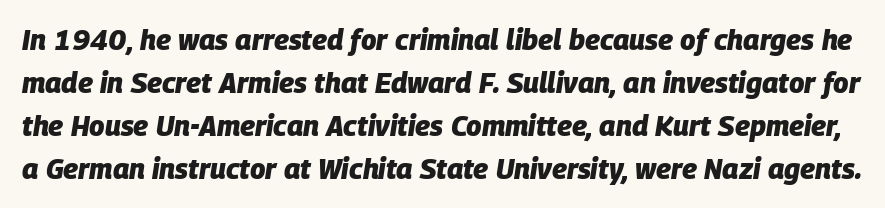
{"italic": "yes", "lean": "right", "slant_degrees": 9, "bold": "yes", "weight": "heavy", "width": "normal", "stroke_contrast": "low", "x_height": "large", "monospaced": "no", "underline": "no", "line_spacing": "normal", "line_spacing_ratio": 1.53, "letter_spacing": "normal", "letter_spacing_em": 0.0, "glyph_px": 28}
